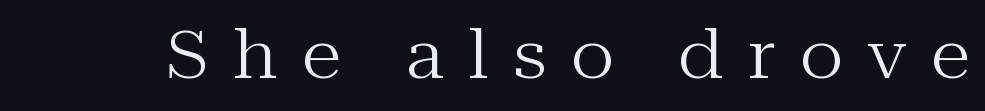
The face used here is seriffed, in the tradition of book romans. Plain, unruled lines of type. This is the regular roman posture of the typeface. Characters follow at a spacing far wider than the type designer built in. Weight: not bold — regular or lighter.
